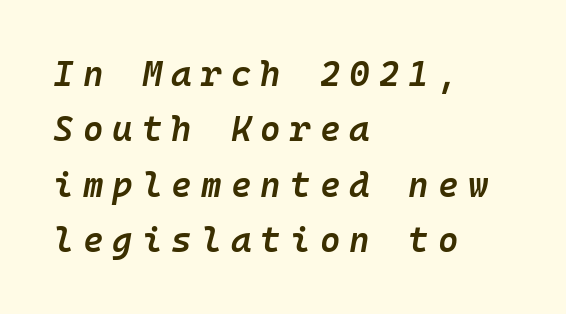
Q: Is the text bold? A: Semi-bold.
Q: Is the text italic (slanted)? A: Yes, it leans right by about 10 degrees.
Q: Is the text underlined? A: No.
Q: How is the paragraph aligned? A: Left-aligned.
Q: Is the spacing between letters normal or unusually wide? A: Unusually wide.
Q: Is the spacing between lines tight, normal or loose? A: Normal.
Q: Width (condensed, normal, or wide)? A: Normal.
Q: Stroke contrast? A: Low.
Q: x-height? A: Medium.
Q: Monospaced? A: Yes.
